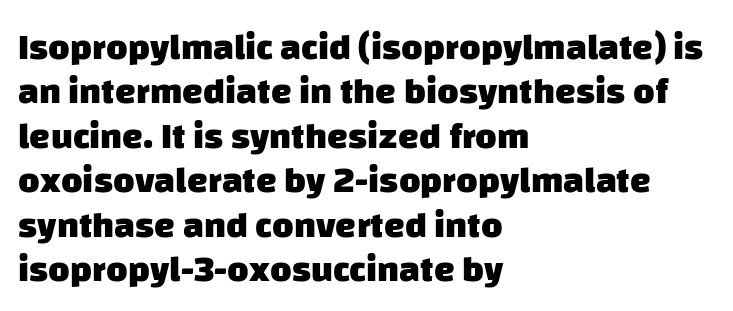
Q: Is the text bold? A: Yes.
Q: Is the typeface a serif or a sans-serif typeface? A: Sans-serif.
Q: Is the text underlined? A: No.
Q: How is the paragraph aligned? A: Left-aligned.
Q: Is the spacing between letters normal or unusually wide? A: Normal.
Q: Width (condensed, normal, or wide)? A: Normal.
Q: Stroke contrast? A: Low.
Q: x-height? A: Large.
Q: Monospaced? A: No.
